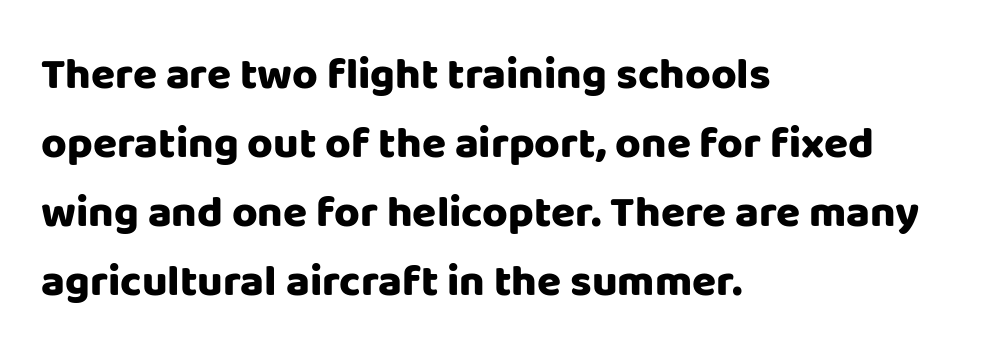
The image shows 44 px heavy sans-serif type, upright; set left-aligned, normal line spacing (1.57x), normal letter spacing, not underlined; low stroke contrast and a large x-height.
